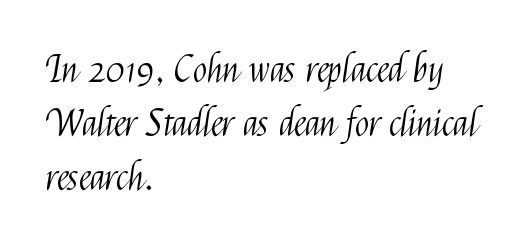
{"serif": "no", "bold": "no", "weight": "light", "width": "condensed", "stroke_contrast": "medium", "x_height": "medium", "monospaced": "no", "underline": "no", "align": "left", "line_spacing": "normal", "line_spacing_ratio": 1.46, "letter_spacing": "normal", "letter_spacing_em": 0.0, "glyph_px": 37}
